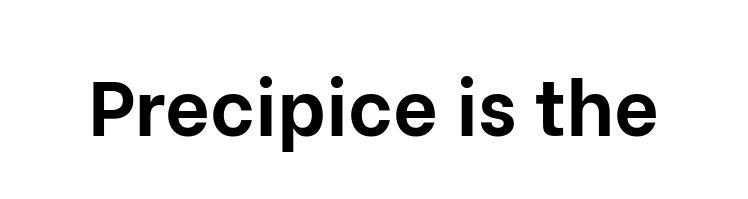
The image shows 78 px bold sans-serif type, upright; set normal letter spacing, not underlined; low stroke contrast and a medium x-height.
